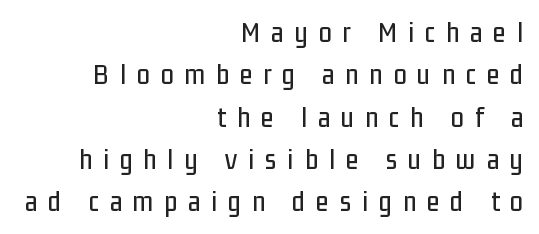
Q: Is the text italic (slanted)? A: No, it is upright.
Q: Is the typeface a serif or a sans-serif typeface? A: Sans-serif.
Q: Is the text underlined? A: No.
Q: How is the paragraph aligned? A: Right-aligned.
Q: Is the spacing between letters normal or unusually wide? A: Unusually wide.
Q: Is the spacing between lines tight, normal or loose? A: Normal.
Q: Width (condensed, normal, or wide)? A: Condensed.
Q: Stroke contrast? A: Low.
Q: x-height? A: Medium.
Q: Monospaced? A: No.
